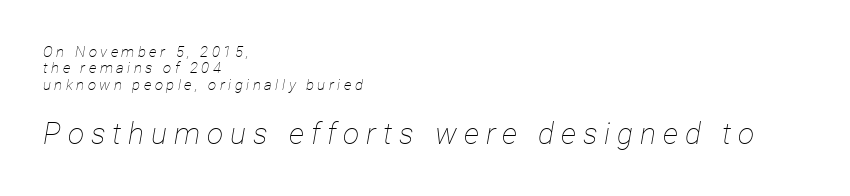
The image shows 30 px thin, condensed type, italic (leaning right); set left-aligned, tight line spacing (1.09x), unusually wide letter spacing (+0.23 em), not underlined; the second (bottom) block is 2.0x larger; low stroke contrast and a medium x-height.
